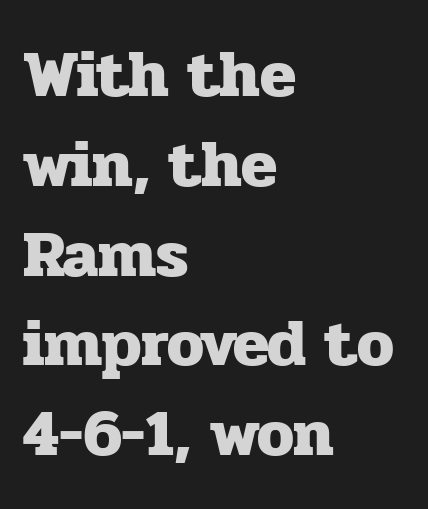
The image shows 66 px heavy serif type, upright; set left-aligned, normal line spacing (1.36x), normal letter spacing, not underlined; low stroke contrast and a medium x-height.
